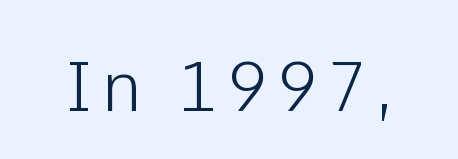
The image shows 69 px sans-serif type, upright; set not underlined; low stroke contrast and a medium x-height.
